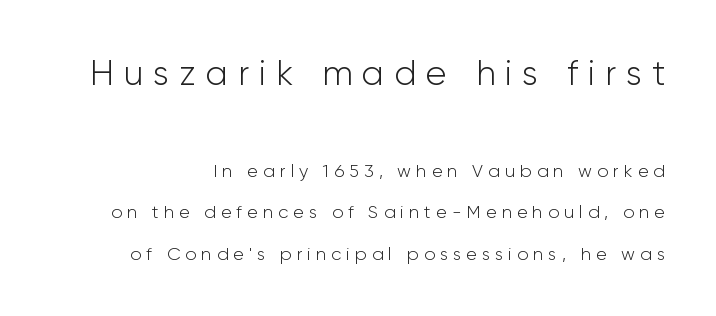
Q: Is the text bold? A: No.
Q: Is the text italic (slanted)? A: No, it is upright.
Q: Is the typeface a serif or a sans-serif typeface? A: Sans-serif.
Q: Is the text underlined? A: No.
Q: Is the spacing between letters normal or unusually wide? A: Unusually wide.
Q: Is the spacing between lines tight, normal or loose? A: Loose.
Q: Which block of text is set in a larger size, the first (top) or the second (bottom)? A: The first (top) one.
Q: Width (condensed, normal, or wide)? A: Normal.
Q: Stroke contrast? A: Low.
Q: x-height? A: Medium.
Q: Monospaced? A: No.
